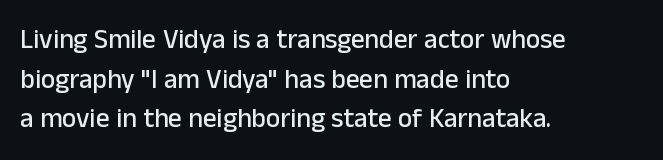
The image shows 27 px text type, upright; set left-aligned, normal line spacing (1.47x), normal letter spacing, not underlined.
